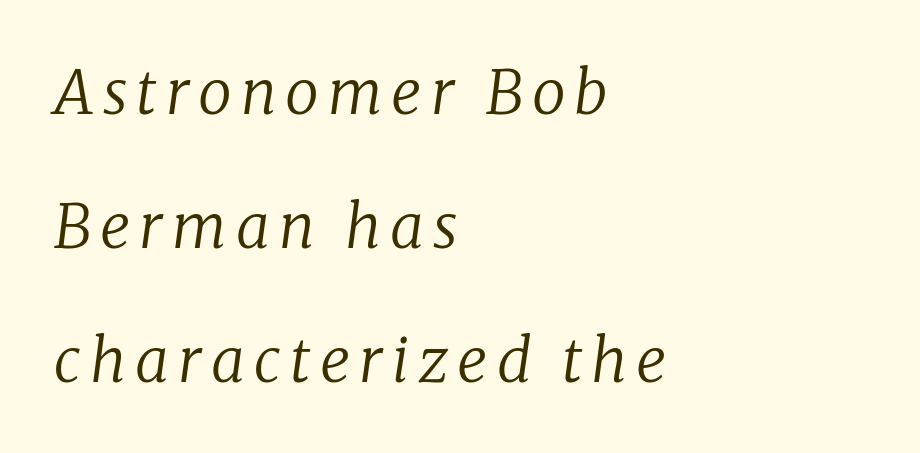
The image shows 60 px regular-weight serif type, italic (leaning right); set left-aligned, loose line spacing (2.23x), not underlined; low stroke contrast and a medium x-height.
